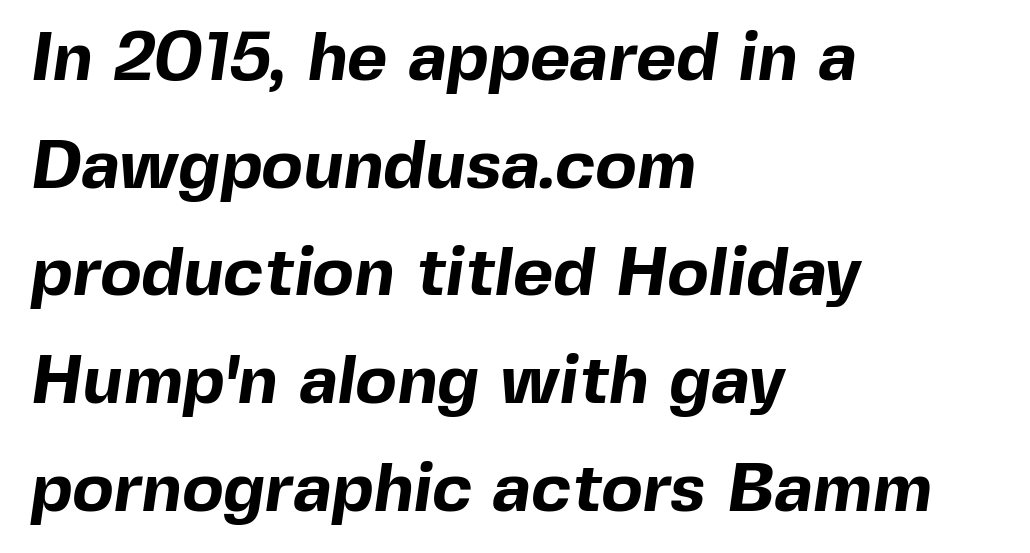
{"serif": "no", "bold": "yes", "weight": "bold", "width": "normal", "x_height": "medium", "monospaced": "no", "underline": "no", "align": "left", "line_spacing": "normal", "line_spacing_ratio": 1.56, "letter_spacing": "normal", "letter_spacing_em": 0.0, "glyph_px": 69}
